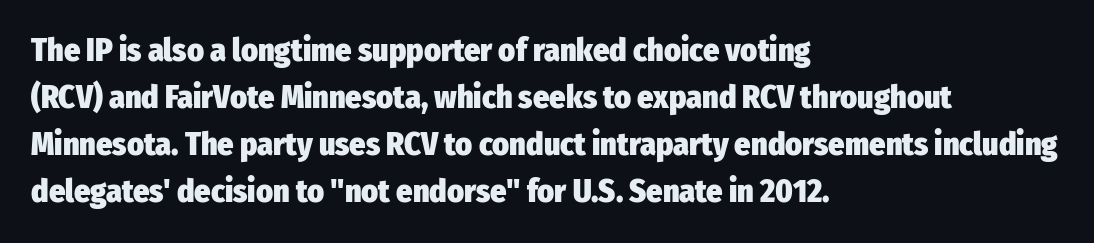
The image shows 32 px heavy, condensed sans-serif type, upright; set left-aligned, normal line spacing (1.47x), normal letter spacing, not underlined; low stroke contrast and a medium x-height.
